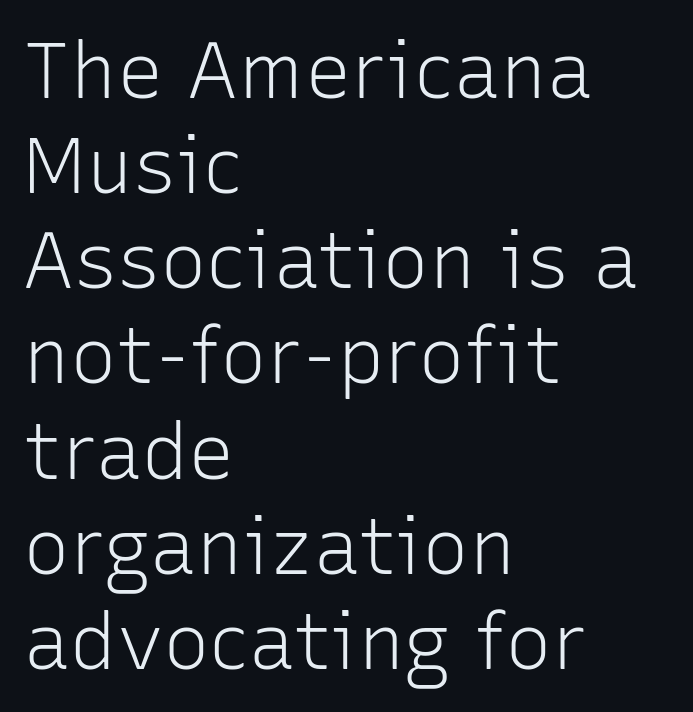
Q: Is the text bold? A: No.
Q: Is the text italic (slanted)? A: No, it is upright.
Q: Is the typeface a serif or a sans-serif typeface? A: Sans-serif.
Q: Is the text underlined? A: No.
Q: How is the paragraph aligned? A: Left-aligned.
Q: Is the spacing between letters normal or unusually wide? A: Normal.
Q: Width (condensed, normal, or wide)? A: Normal.
Q: Stroke contrast? A: Low.
Q: x-height? A: Medium.
Q: Monospaced? A: No.
